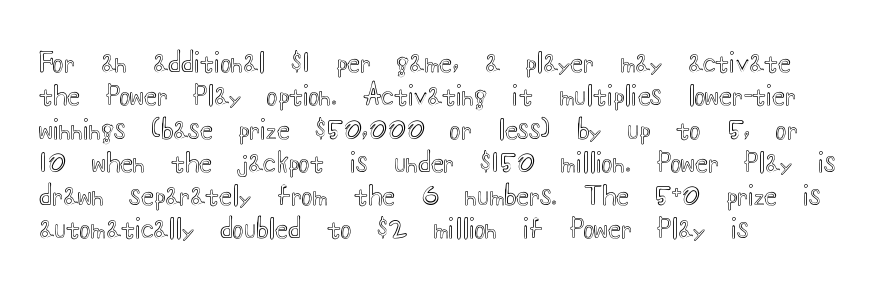
{"italic": "no", "underline": "no", "align": "left", "line_spacing": "normal", "line_spacing_ratio": 1.28, "letter_spacing": "normal", "letter_spacing_em": 0.0, "glyph_px": 26}
